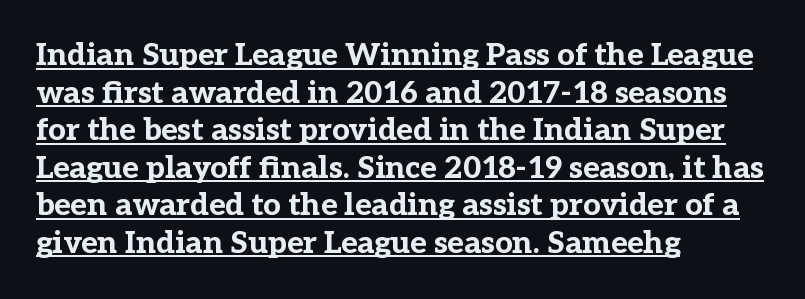
{"serif": "yes", "italic": "no", "bold": "yes", "weight": "bold", "width": "normal", "stroke_contrast": "low", "x_height": "medium", "monospaced": "no", "underline": "yes", "align": "left", "line_spacing_ratio": 1.21, "letter_spacing": "normal", "letter_spacing_em": 0.0, "glyph_px": 31}
